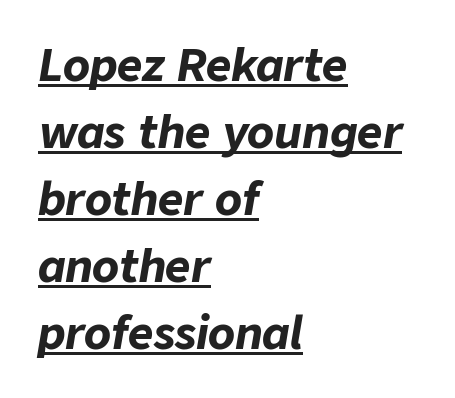
{"italic": "yes", "lean": "right", "slant_degrees": 9, "bold": "yes", "weight": "bold", "width": "normal", "stroke_contrast": "low", "x_height": "medium", "monospaced": "no", "underline": "yes", "align": "left", "line_spacing": "normal", "line_spacing_ratio": 1.52, "letter_spacing": "normal", "letter_spacing_em": 0.0, "glyph_px": 44}
